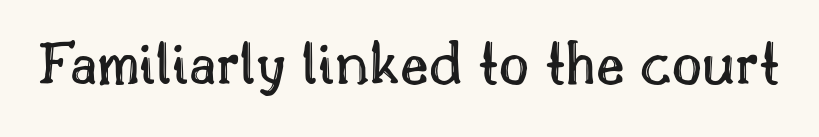
Q: Is the text italic (slanted)? A: No, it is upright.
Q: Is the text underlined? A: No.
Q: Is the spacing between letters normal or unusually wide? A: Normal.
Q: Width (condensed, normal, or wide)? A: Normal.
Q: x-height? A: Small.
Q: Monospaced? A: No.
